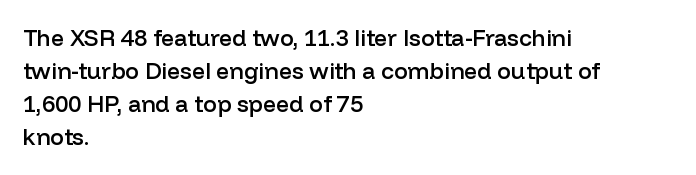
{"italic": "no", "bold": "semi", "underline": "no", "align": "left", "line_spacing": "normal", "line_spacing_ratio": 1.44, "letter_spacing": "normal", "letter_spacing_em": 0.0, "glyph_px": 23}
